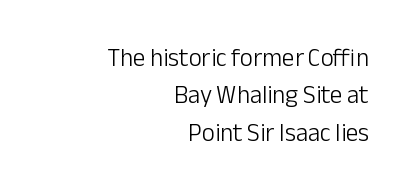
Q: Is the text bold? A: No.
Q: Is the text italic (slanted)? A: No, it is upright.
Q: Is the text underlined? A: No.
Q: How is the paragraph aligned? A: Right-aligned.
Q: Is the spacing between letters normal or unusually wide? A: Normal.
Q: Is the spacing between lines tight, normal or loose? A: Normal.
